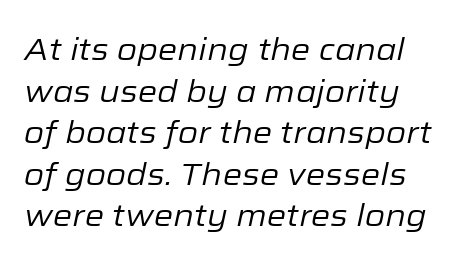
Default kerning and tracking; the words read as compact shapes. Compared with ordinary roman type, these characters are visibly tilted. Has an underline been added? It has not. Interline gaps are of average width in this sample. Caption: face not bold, strokes unweighted.
